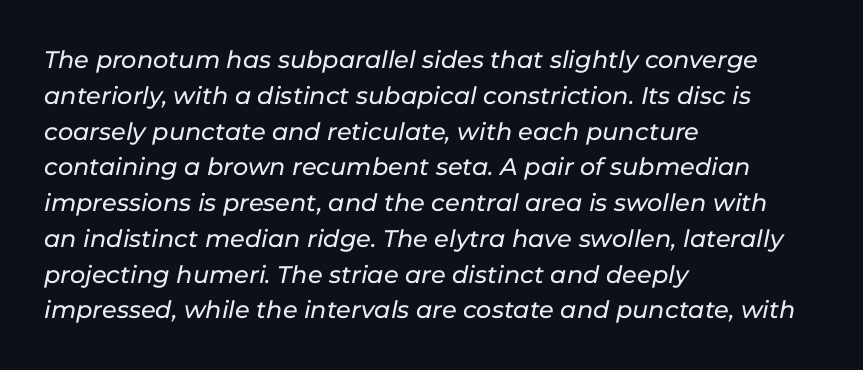
Look at the tracking — it's just the regular setting, nothing added. Underlining? Definitely not there. This sample is left-justified, so line endings fall wherever the words run out. Rendered with sloped, italic letterforms. These lines sit exactly where default settings would place them.
